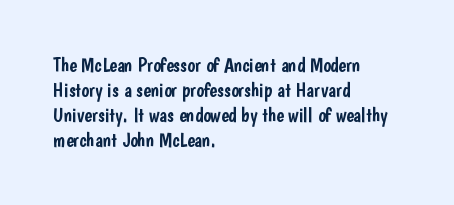
The space between consecutive lines is moderate. The area under the type is left untouched. The letters sit at their default tracking, neither squeezed nor spread. If you drew a line through each stem, it would be perfectly vertical. This rendering uses left alignment, leaving the right contour irregular.
